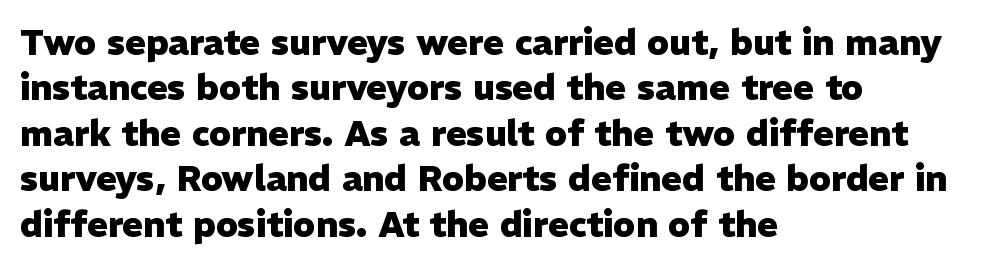
The image shows 35 px heavy sans-serif type, upright; set left-aligned, normal line spacing (1.3x), normal letter spacing, not underlined; low stroke contrast and a medium x-height.
